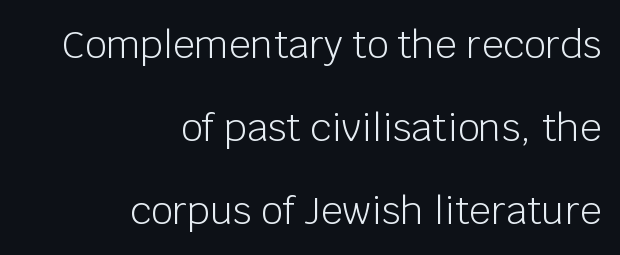
{"serif": "no", "italic": "no", "bold": "no", "weight": "light", "width": "normal", "stroke_contrast": "low", "x_height": "large", "monospaced": "no", "underline": "no", "align": "right", "line_spacing": "loose", "line_spacing_ratio": 2.18, "letter_spacing": "normal", "letter_spacing_em": 0.0, "glyph_px": 38}
